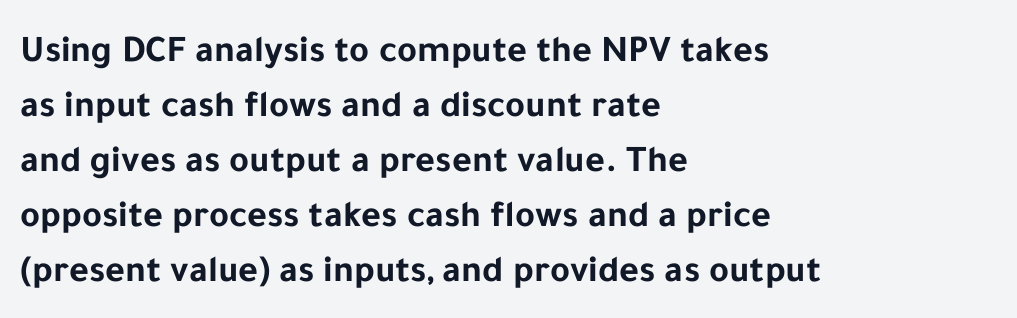
Rendered with straight, roman letterforms. Alignment: flush left. Check under the words: just untouched page. Looks like regular typesetting: each glyph gets only the width it needs. How are the letters spaced? Ordinarily, with no added tracking. The vertical gap from one line to the next is medium.
